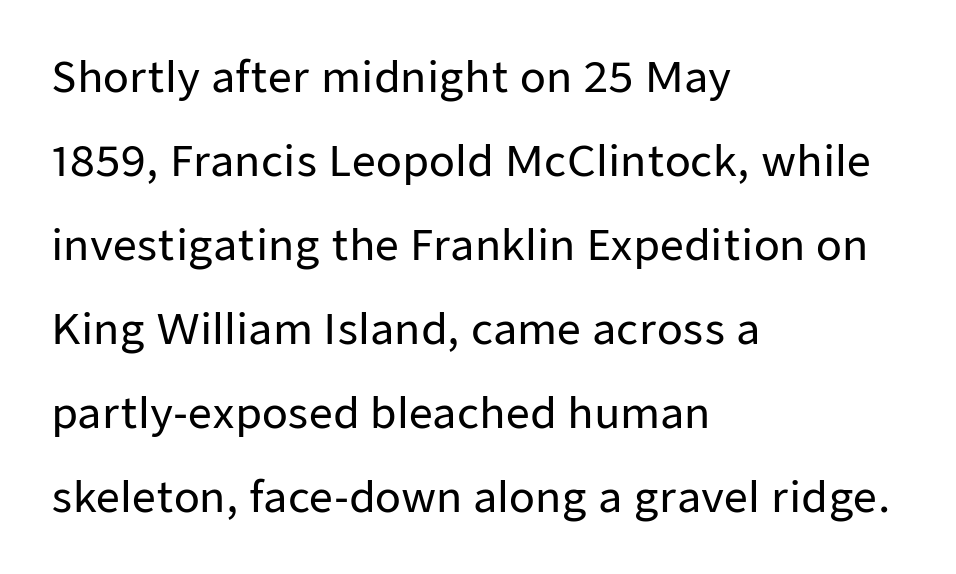
The image shows 42 px sans-serif type, upright; set left-aligned, loose line spacing (2.0x), normal letter spacing, not underlined; low stroke contrast and a medium x-height.
